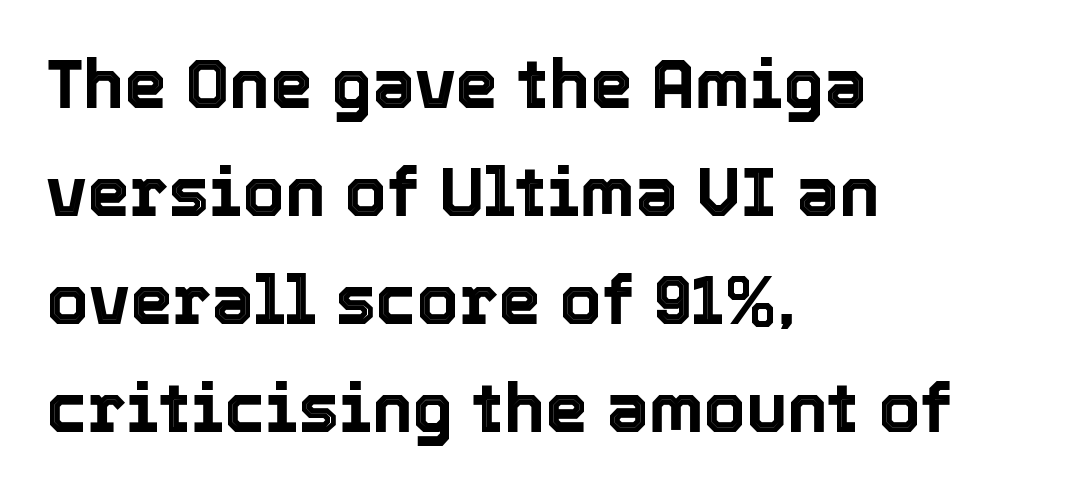
Q: Is the text italic (slanted)? A: No, it is upright.
Q: Is the text underlined? A: No.
Q: How is the paragraph aligned? A: Left-aligned.
Q: Is the spacing between letters normal or unusually wide? A: Normal.
Q: Is the spacing between lines tight, normal or loose? A: Normal.
Q: Width (condensed, normal, or wide)? A: Normal.
Q: x-height? A: Medium.
Q: Monospaced? A: No.
